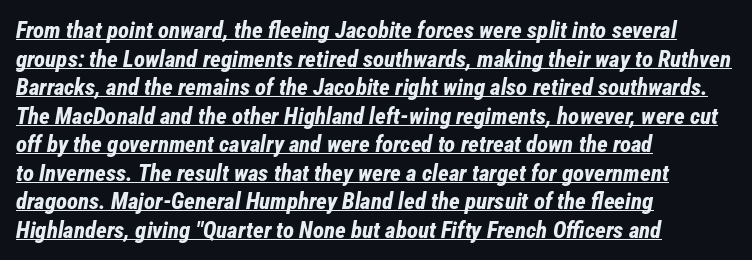
Teacher's note: observe the even left margin — that is flush-left alignment. Summary of weight: heavy, a full bold. This rendering features underlined lettering. A typesetter would call this zero additional tracking. The font's italic variant was chosen for this text.
